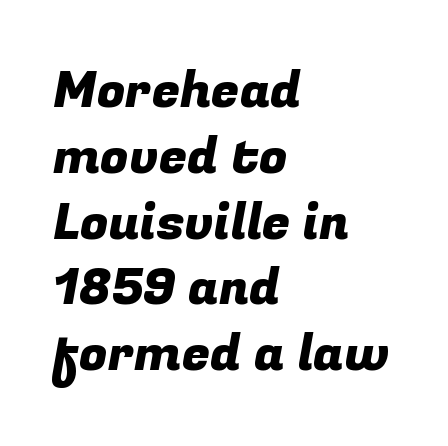
Q: Is the typeface a serif or a sans-serif typeface? A: Sans-serif.
Q: Is the text underlined? A: No.
Q: How is the paragraph aligned? A: Left-aligned.
Q: Is the spacing between letters normal or unusually wide? A: Normal.
Q: Is the spacing between lines tight, normal or loose? A: Normal.
Q: Width (condensed, normal, or wide)? A: Normal.
Q: Stroke contrast? A: Low.
Q: x-height? A: Medium.
Q: Monospaced? A: No.
